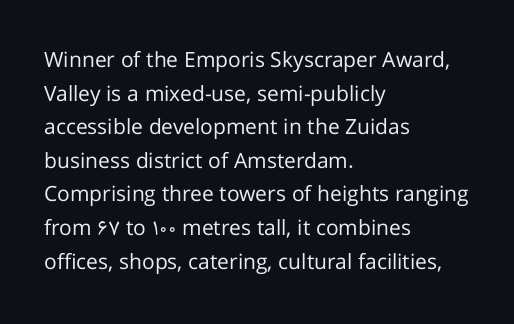
The font's upright variant was chosen for this text. Does the leading feel generous? No, just average. Letters rest on an invisible, unmarked baseline. Heft: none added — not bold. Typeset ragged right — the left edge is the straight one.
